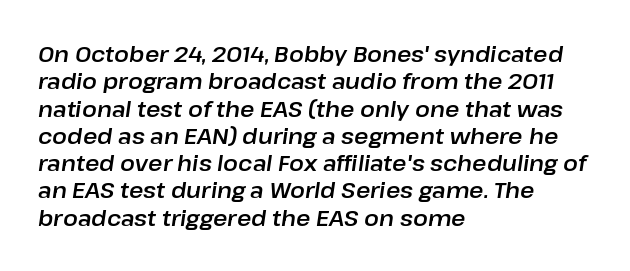
The image shows 22 px text type, italic (leaning right); set left-aligned, line spacing 1.24x, normal letter spacing, not underlined.
